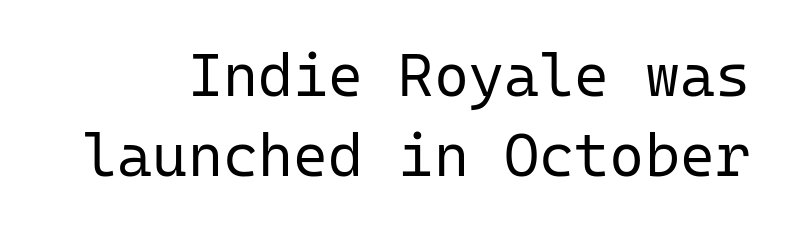
{"serif": "no", "italic": "no", "bold": "no", "weight": "regular", "width": "normal", "stroke_contrast": "low", "x_height": "medium", "monospaced": "yes", "underline": "no", "line_spacing": "normal", "line_spacing_ratio": 1.33, "letter_spacing": "normal", "letter_spacing_em": 0.0, "glyph_px": 60}
